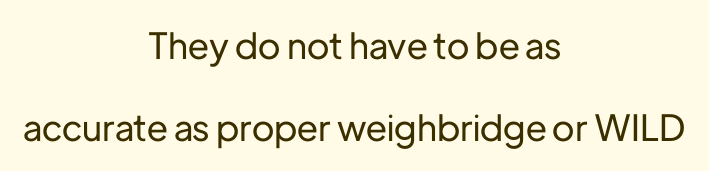
Leading: increased. This sample is center-justified, so both line endings float freely. The text was rendered using a sans face with plain stroke endings. The letters stand straight up with perfectly vertical stems.
